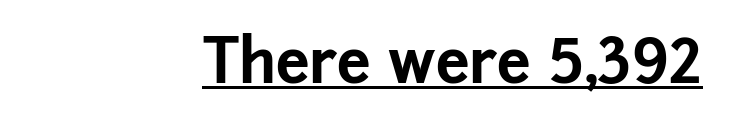
Q: Is the text bold? A: Yes.
Q: Is the text italic (slanted)? A: No, it is upright.
Q: Is the typeface a serif or a sans-serif typeface? A: Sans-serif.
Q: Is the text underlined? A: Yes.
Q: How is the paragraph aligned? A: Right-aligned.
Q: Is the spacing between letters normal or unusually wide? A: Normal.
Q: Width (condensed, normal, or wide)? A: Normal.
Q: Stroke contrast? A: Low.
Q: x-height? A: Medium.
Q: Monospaced? A: No.
